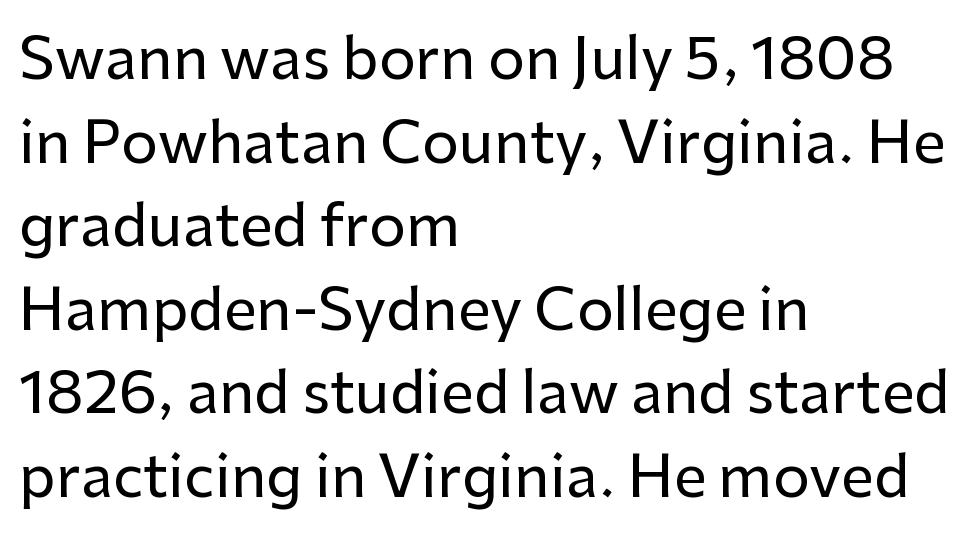
{"serif": "no", "italic": "no", "width": "normal", "stroke_contrast": "low", "x_height": "medium", "monospaced": "no", "underline": "no", "align": "left", "line_spacing": "normal", "line_spacing_ratio": 1.44, "letter_spacing": "normal", "letter_spacing_em": 0.0, "glyph_px": 58}
